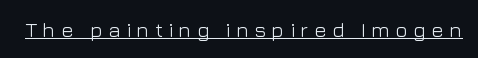
{"italic": "no", "bold": "no", "underline": "yes", "letter_spacing": "wide", "letter_spacing_em": 0.26, "glyph_px": 21}
